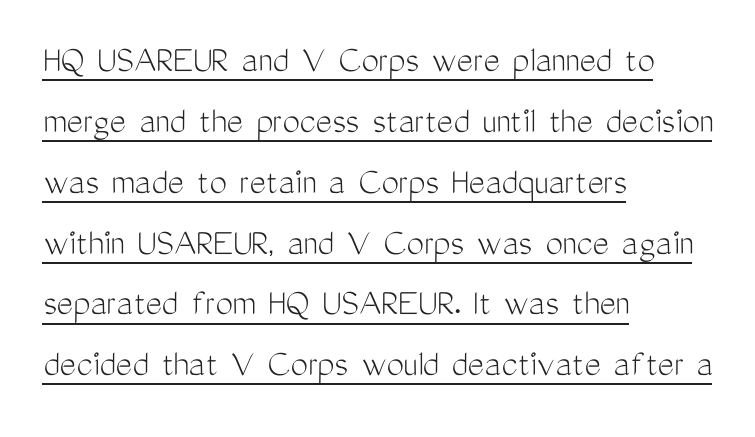
The image shows 39 px light, condensed sans-serif type, upright; set left-aligned, normal line spacing (1.56x), normal letter spacing, underlined; medium stroke contrast and a medium x-height.
